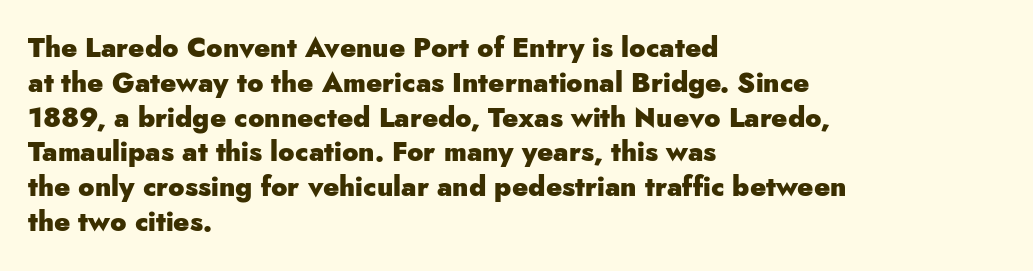
{"italic": "no", "bold": "yes", "underline": "no", "align": "left", "line_spacing": "normal", "line_spacing_ratio": 1.29, "letter_spacing": "normal", "letter_spacing_em": 0.0, "glyph_px": 27}
